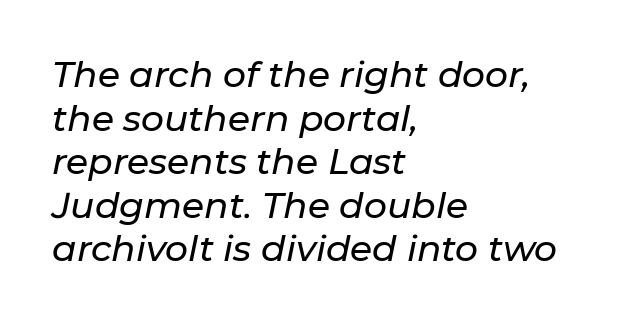
{"italic": "yes", "lean": "right", "slant_degrees": 11, "width": "normal", "stroke_contrast": "low", "x_height": "medium", "monospaced": "no", "underline": "no", "align": "left", "line_spacing_ratio": 1.21, "letter_spacing": "normal", "letter_spacing_em": 0.0, "glyph_px": 36}
